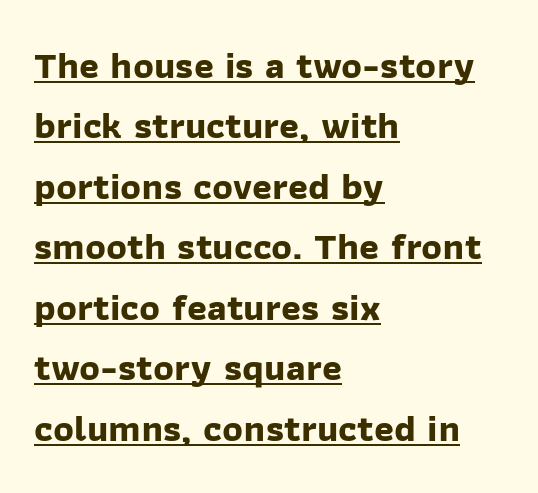
Q: Is the text bold? A: Yes.
Q: Is the typeface a serif or a sans-serif typeface? A: Sans-serif.
Q: Is the text underlined? A: Yes.
Q: How is the paragraph aligned? A: Left-aligned.
Q: Is the spacing between letters normal or unusually wide? A: Normal.
Q: Is the spacing between lines tight, normal or loose? A: Normal.
Q: Width (condensed, normal, or wide)? A: Normal.
Q: Stroke contrast? A: Low.
Q: x-height? A: Medium.
Q: Monospaced? A: No.
